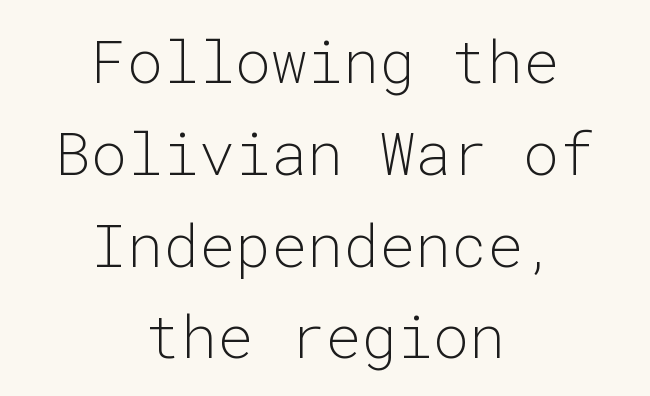
Q: Is the text bold? A: No.
Q: Is the text italic (slanted)? A: No, it is upright.
Q: Is the typeface a serif or a sans-serif typeface? A: Sans-serif.
Q: Is the text underlined? A: No.
Q: How is the paragraph aligned? A: Centered.
Q: Is the spacing between letters normal or unusually wide? A: Normal.
Q: Is the spacing between lines tight, normal or loose? A: Normal.
Q: Width (condensed, normal, or wide)? A: Normal.
Q: Stroke contrast? A: Low.
Q: x-height? A: Medium.
Q: Monospaced? A: Yes.
